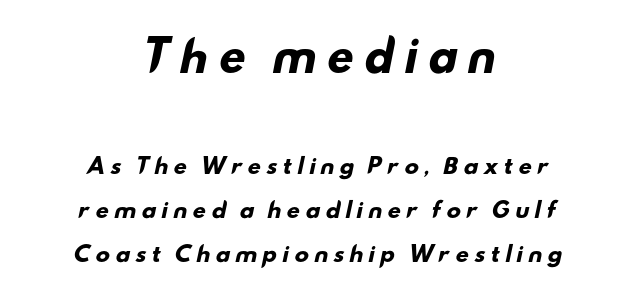
Q: Is the text bold? A: Yes.
Q: Is the typeface a serif or a sans-serif typeface? A: Sans-serif.
Q: Is the text underlined? A: No.
Q: How is the paragraph aligned? A: Centered.
Q: Is the spacing between letters normal or unusually wide? A: Unusually wide.
Q: Is the spacing between lines tight, normal or loose? A: Loose.
Q: Which block of text is set in a larger size, the first (top) or the second (bottom)? A: The first (top) one.
Q: Width (condensed, normal, or wide)? A: Wide.
Q: Stroke contrast? A: Low.
Q: x-height? A: Small.
Q: Monospaced? A: No.
